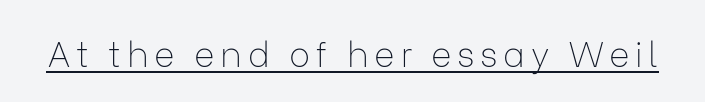
{"serif": "no", "italic": "no", "bold": "no", "weight": "thin", "width": "normal", "stroke_contrast": "low", "x_height": "medium", "monospaced": "no", "underline": "yes", "glyph_px": 35}
